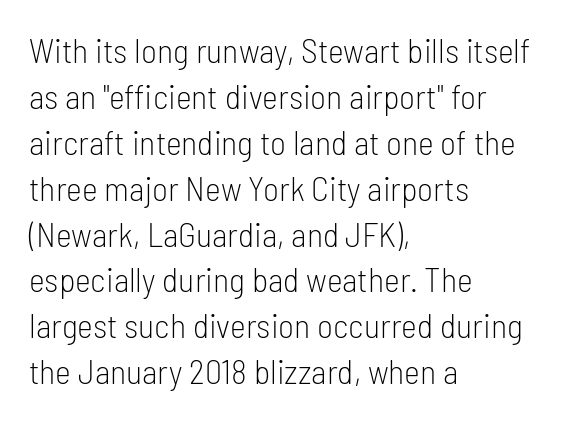
{"serif": "no", "italic": "no", "bold": "no", "weight": "light", "width": "condensed", "stroke_contrast": "low", "x_height": "medium", "monospaced": "no", "underline": "no", "align": "left", "line_spacing": "normal", "line_spacing_ratio": 1.35, "letter_spacing": "normal", "letter_spacing_em": 0.0, "glyph_px": 34}
